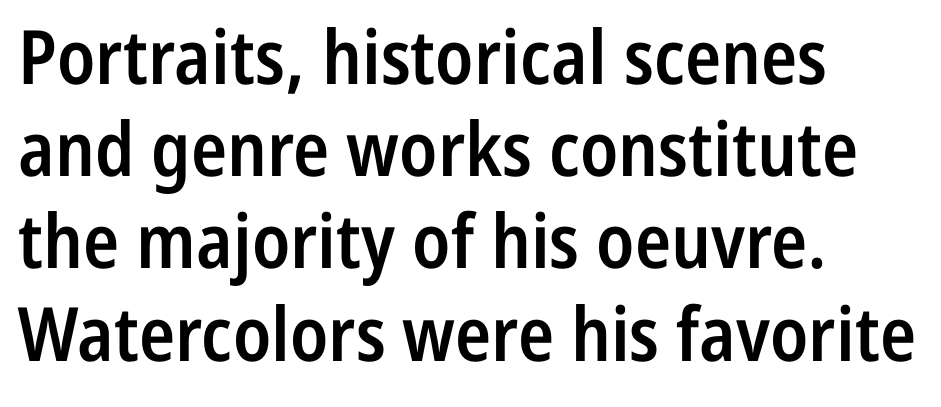
{"serif": "no", "italic": "no", "bold": "semi", "weight": "semibold", "width": "condensed", "stroke_contrast": "low", "x_height": "medium", "monospaced": "no", "underline": "no", "align": "left", "line_spacing_ratio": 1.23, "letter_spacing": "normal", "letter_spacing_em": 0.0, "glyph_px": 75}
